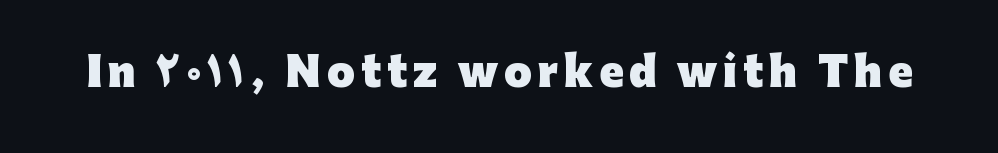
{"serif": "no", "italic": "no", "bold": "yes", "weight": "heavy", "width": "normal", "stroke_contrast": "low", "x_height": "medium", "monospaced": "no", "underline": "no", "glyph_px": 40}
